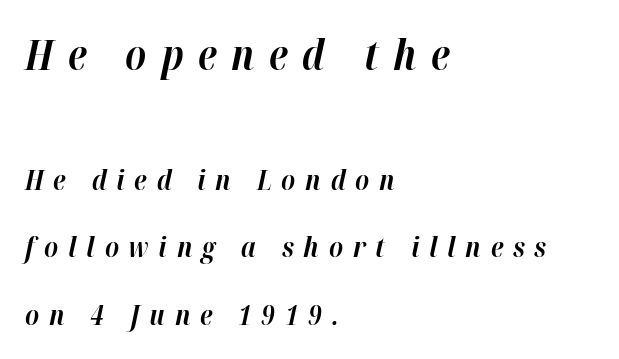
The image shows 42 px bold type, italic (leaning right); set left-aligned, loose line spacing (2.41x), unusually wide letter spacing (+0.35 em), not underlined; the first (top) block is 1.5x larger; high stroke contrast and a medium x-height.
